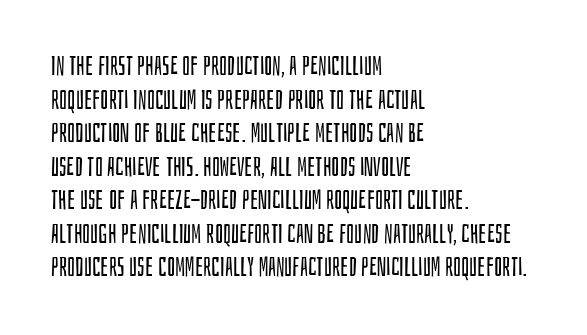
{"italic": "no", "bold": "no", "underline": "no", "align": "left", "line_spacing": "normal", "line_spacing_ratio": 1.29, "letter_spacing": "normal", "letter_spacing_em": 0.0, "glyph_px": 26}
